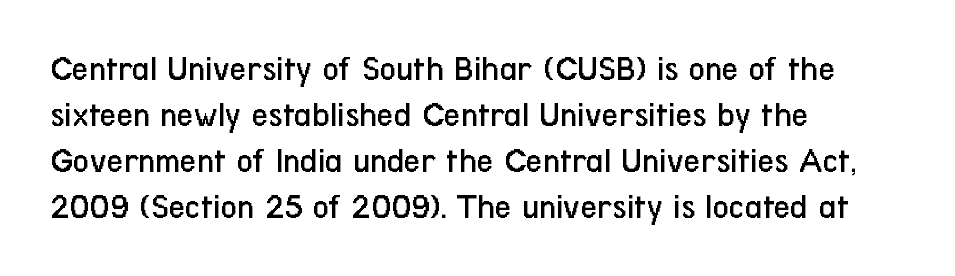
Q: Is the text bold? A: No.
Q: Is the text italic (slanted)? A: No, it is upright.
Q: Is the typeface a serif or a sans-serif typeface? A: Sans-serif.
Q: Is the text underlined? A: No.
Q: How is the paragraph aligned? A: Left-aligned.
Q: Is the spacing between letters normal or unusually wide? A: Normal.
Q: Is the spacing between lines tight, normal or loose? A: Normal.
Q: Width (condensed, normal, or wide)? A: Condensed.
Q: Stroke contrast? A: Low.
Q: x-height? A: Medium.
Q: Monospaced? A: No.
